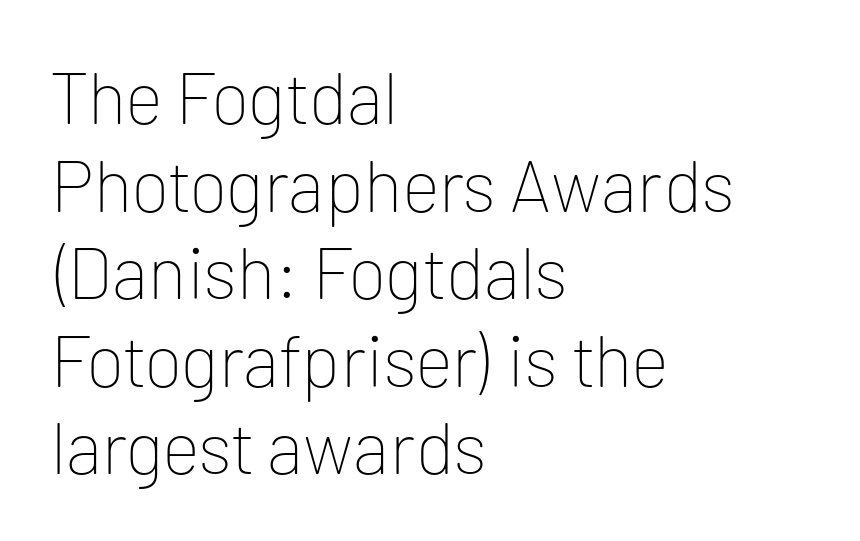
Letters have the restrained weight of plain body copy at most. Honestly, there is no underline to notice here at all. The paragraph shown leans on its left margin. Serifs: no, the terminals of the letterforms are clean.
